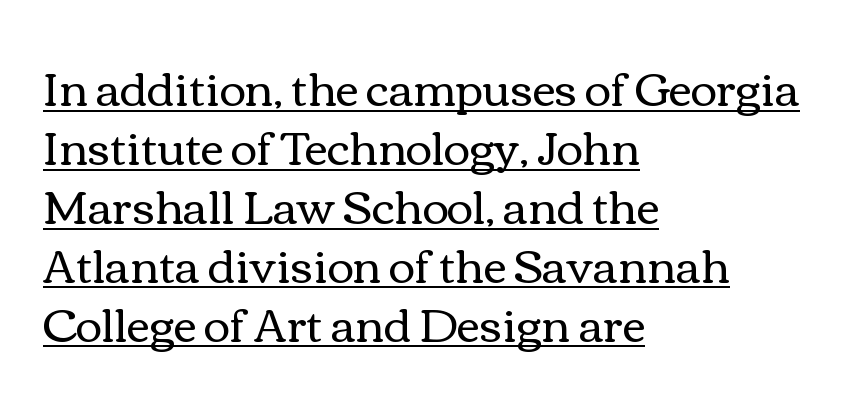
Q: Is the text bold? A: No.
Q: Is the text italic (slanted)? A: No, it is upright.
Q: Is the text underlined? A: Yes.
Q: How is the paragraph aligned? A: Left-aligned.
Q: Is the spacing between letters normal or unusually wide? A: Normal.
Q: Is the spacing between lines tight, normal or loose? A: Normal.
Q: Width (condensed, normal, or wide)? A: Wide.
Q: Stroke contrast? A: Medium.
Q: x-height? A: Medium.
Q: Monospaced? A: No.
